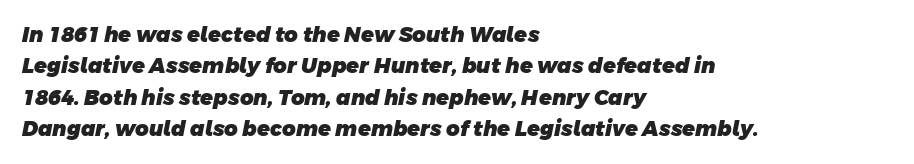
Thick stems and heavy bowls — unmistakably bold. Anything drawn beneath the words? Only blank space. There is no visible air inserted between adjacent glyphs. The rendering uses a moderate line-height, typical for paragraphs. The ragged edge is on the right, which tells us the setting is flush left.
